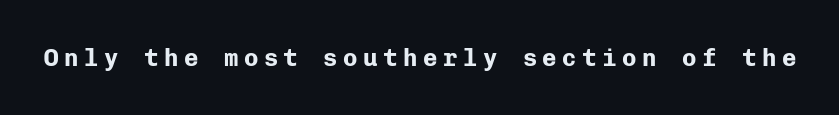
Posture: straight, roman, zero tilt. Rule under the text: the space is simply empty. Tracking value appears strongly positive — letters spread wide. Pretty heavy lettering here — definitely bold.
